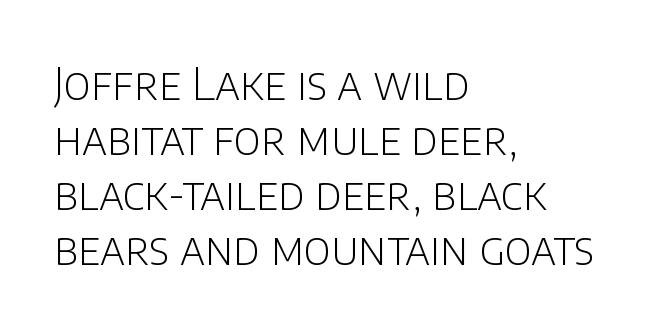
{"serif": "no", "italic": "no", "bold": "no", "weight": "light", "width": "normal", "stroke_contrast": "low", "x_height": "large", "monospaced": "no", "underline": "no", "align": "left", "line_spacing": "normal", "line_spacing_ratio": 1.25, "letter_spacing": "normal", "letter_spacing_em": 0.0, "glyph_px": 44}
